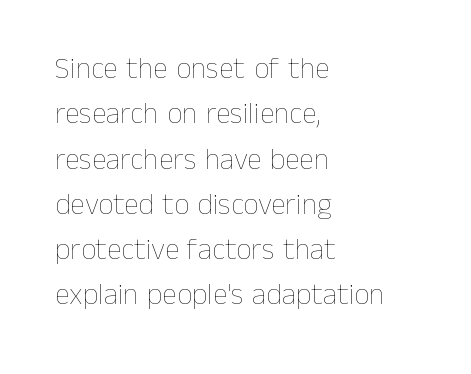
Type without underlining. Each new line begins a customary step beneath the previous one. The ragged edge is on the right, which tells us the setting is flush left. The axis of the letterforms is exactly vertical.
